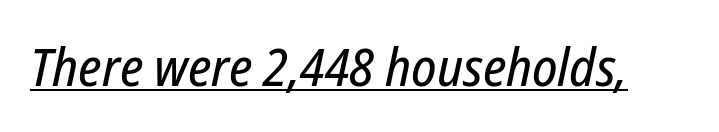
Q: Is the text italic (slanted)? A: Yes, it leans right by about 12 degrees.
Q: Is the text underlined? A: Yes.
Q: Is the spacing between letters normal or unusually wide? A: Normal.
Q: Width (condensed, normal, or wide)? A: Condensed.
Q: Stroke contrast? A: Low.
Q: x-height? A: Medium.
Q: Monospaced? A: No.
